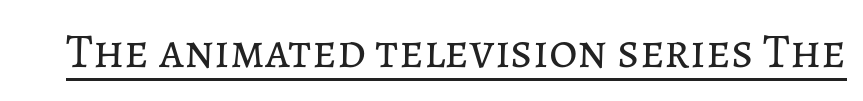
Q: Is the text bold? A: No.
Q: Is the text italic (slanted)? A: No, it is upright.
Q: Is the text underlined? A: Yes.
Q: Is the spacing between letters normal or unusually wide? A: Normal.
Q: Width (condensed, normal, or wide)? A: Normal.
Q: Stroke contrast? A: Low.
Q: x-height? A: Medium.
Q: Monospaced? A: No.
